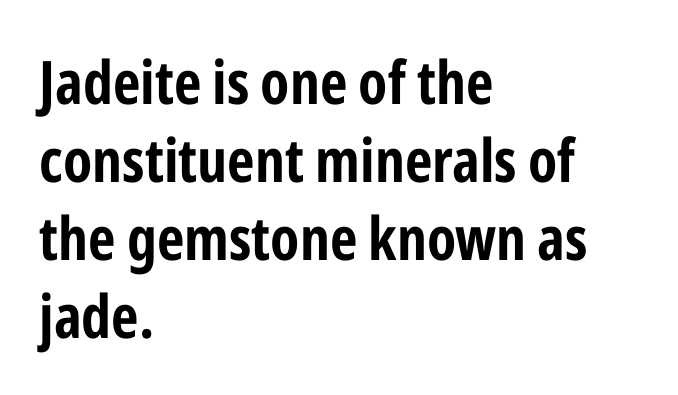
The image shows 60 px condensed sans-serif type, upright; set left-aligned, normal line spacing (1.3x), normal letter spacing, not underlined; low stroke contrast and a medium x-height.
